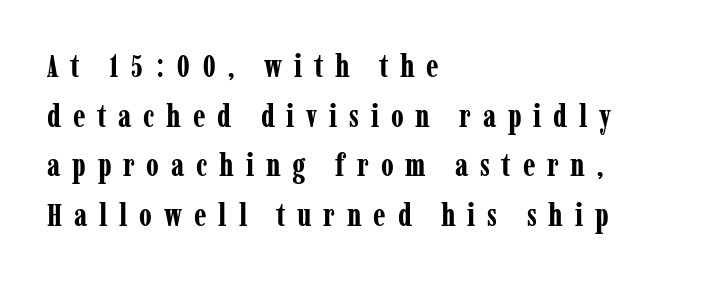
The image shows 31 px bold, condensed serif type, upright; set left-aligned, normal line spacing (1.6x), unusually wide letter spacing (+0.38 em), not underlined; low stroke contrast and a medium x-height.
